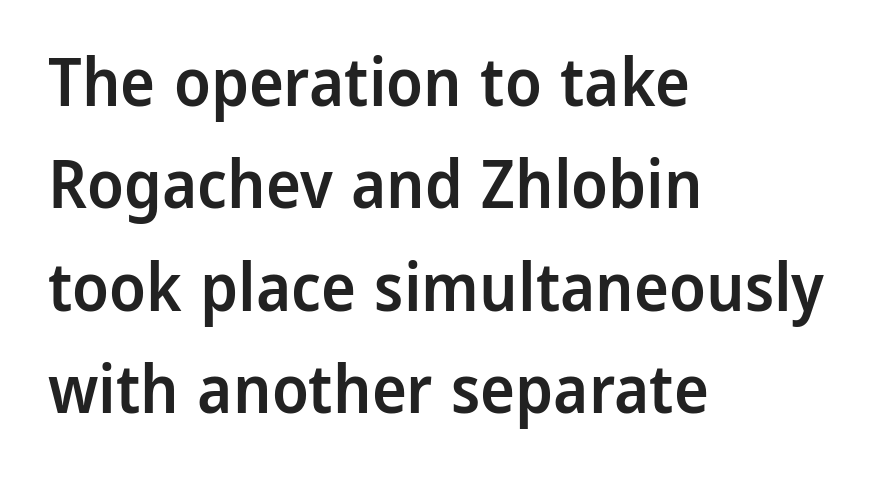
The image shows 66 px semibold sans-serif type, upright; set left-aligned, normal line spacing (1.55x), normal letter spacing, not underlined; low stroke contrast and a medium x-height.
